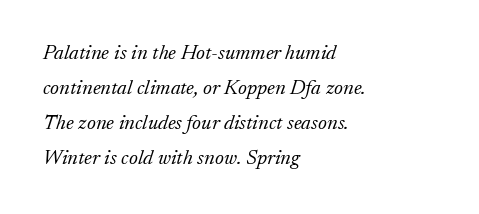
Tracking here is standard; glyphs follow each other at the usual distance. Is the type slanted? Yes — the strokes lean at a clear angle. Reading down the column, the eye jumps a familiar distance to each next line. Clear beneath every line of the passage.
